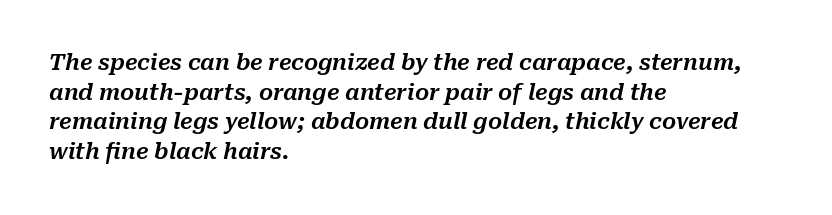
Q: Is the text italic (slanted)? A: Yes, it leans right by about 10 degrees.
Q: Is the text underlined? A: No.
Q: How is the paragraph aligned? A: Left-aligned.
Q: Is the spacing between letters normal or unusually wide? A: Normal.
Q: Is the spacing between lines tight, normal or loose? A: Normal.
